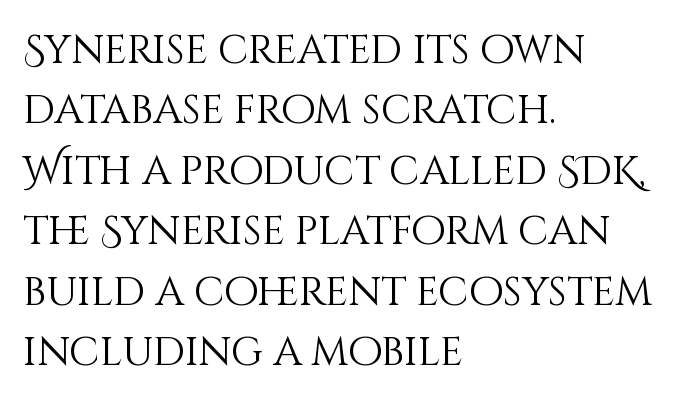
Q: Is the text bold? A: No.
Q: Is the text italic (slanted)? A: No, it is upright.
Q: Is the text underlined? A: No.
Q: How is the paragraph aligned? A: Left-aligned.
Q: Is the spacing between letters normal or unusually wide? A: Normal.
Q: Is the spacing between lines tight, normal or loose? A: Normal.
Q: Width (condensed, normal, or wide)? A: Normal.
Q: Stroke contrast? A: Medium.
Q: x-height? A: Large.
Q: Monospaced? A: No.
